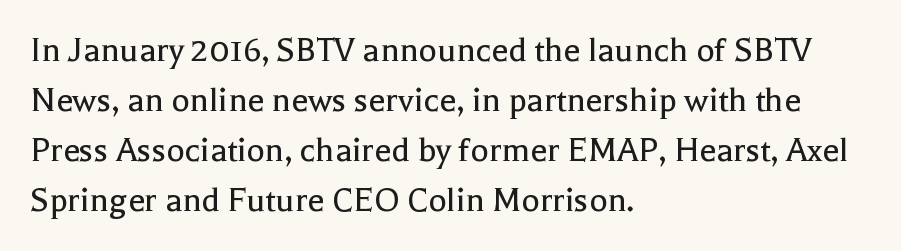
Q: Is the text bold? A: No.
Q: Is the text italic (slanted)? A: No, it is upright.
Q: Is the typeface a serif or a sans-serif typeface? A: Serif.
Q: Is the text underlined? A: No.
Q: How is the paragraph aligned? A: Left-aligned.
Q: Is the spacing between letters normal or unusually wide? A: Normal.
Q: Is the spacing between lines tight, normal or loose? A: Normal.
Q: Width (condensed, normal, or wide)? A: Normal.
Q: x-height? A: Medium.
Q: Monospaced? A: No.
